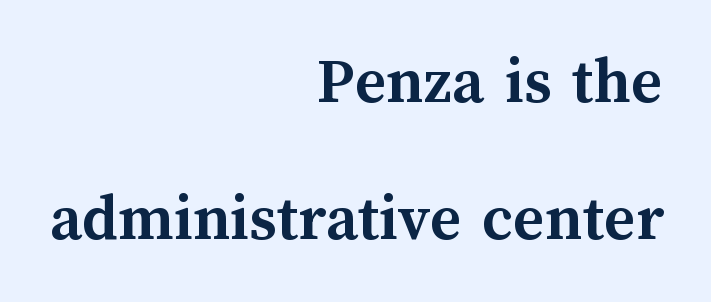
{"italic": "no", "bold": "yes", "weight": "semibold", "width": "normal", "stroke_contrast": "medium", "x_height": "medium", "monospaced": "no", "underline": "no", "align": "right", "line_spacing": "loose", "line_spacing_ratio": 2.05, "letter_spacing": "normal", "letter_spacing_em": 0.0, "glyph_px": 67}
